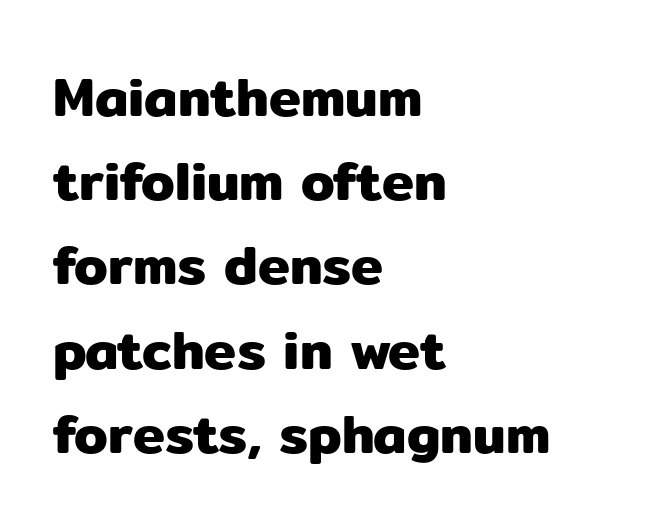
Q: Is the text italic (slanted)? A: No, it is upright.
Q: Is the typeface a serif or a sans-serif typeface? A: Sans-serif.
Q: Is the text underlined? A: No.
Q: How is the paragraph aligned? A: Left-aligned.
Q: Is the spacing between letters normal or unusually wide? A: Normal.
Q: Is the spacing between lines tight, normal or loose? A: Normal.
Q: Width (condensed, normal, or wide)? A: Normal.
Q: Stroke contrast? A: Low.
Q: x-height? A: Medium.
Q: Monospaced? A: No.
